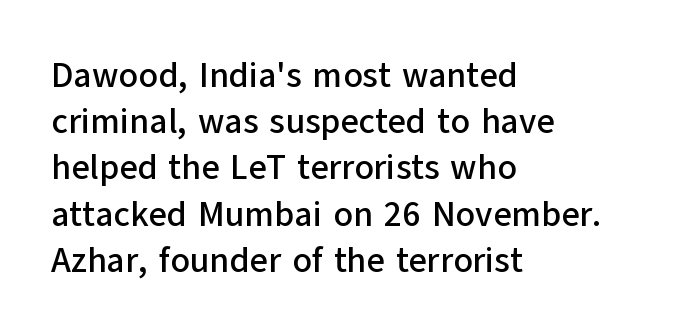
No extra tracking has been applied to these lines. Each letter's strokes conclude bluntly, with no projecting serifs. Any mark beneath the type? The region is blank. Looks like regular typesetting: each glyph gets only the width it needs. Short and long lines alike share a common starting point at left. In terms of posture, this sample is upright.
